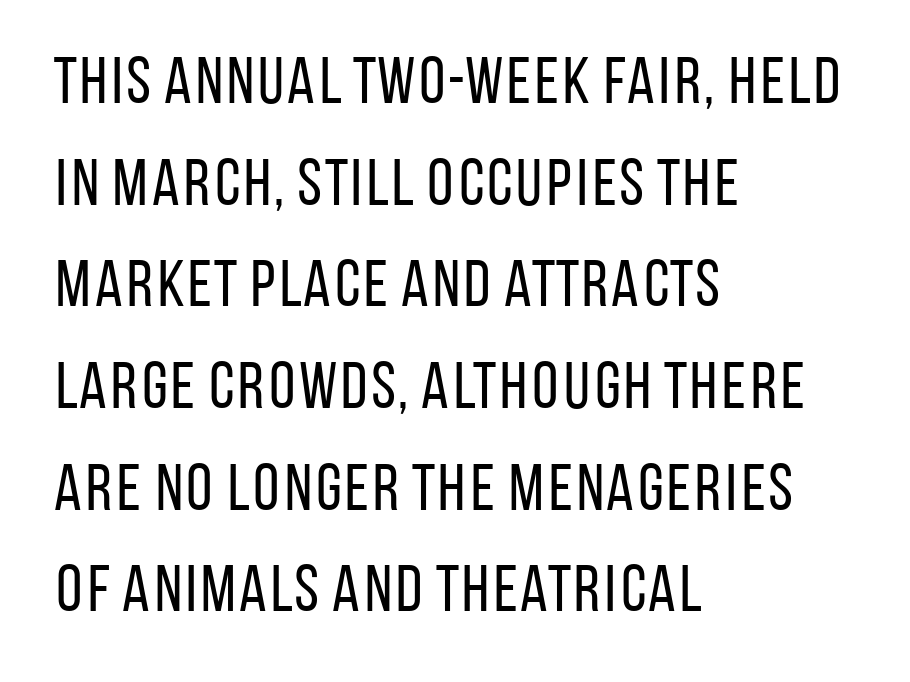
{"serif": "no", "italic": "no", "bold": "no", "weight": "regular", "width": "condensed", "stroke_contrast": "low", "x_height": "large", "monospaced": "no", "underline": "no", "align": "left", "line_spacing": "normal", "line_spacing_ratio": 1.54, "letter_spacing": "normal", "letter_spacing_em": 0.0, "glyph_px": 66}
